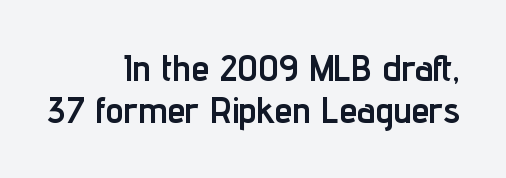
{"serif": "no", "italic": "no", "bold": "yes", "weight": "semibold", "width": "condensed", "stroke_contrast": "low", "x_height": "medium", "monospaced": "no", "underline": "no", "align": "right", "line_spacing_ratio": 1.16, "letter_spacing": "normal", "letter_spacing_em": 0.0, "glyph_px": 36}
